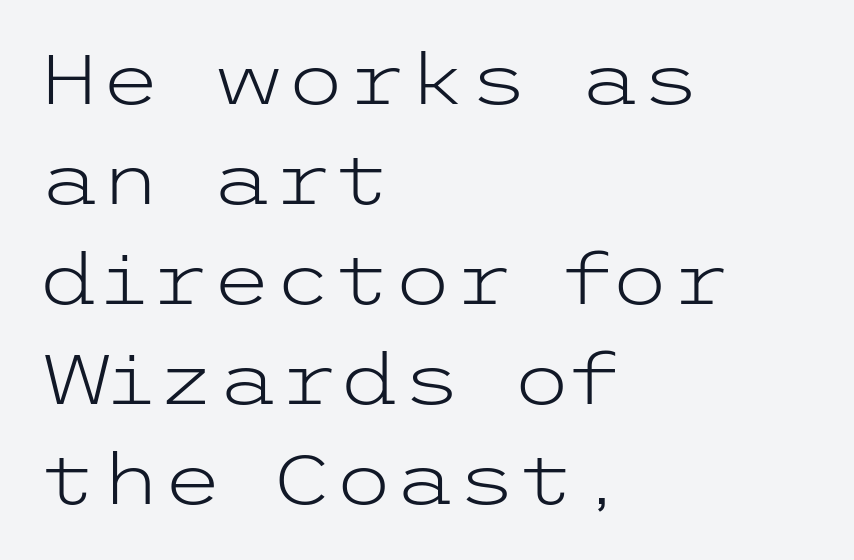
The image shows 70 px light, wide sans-serif type, upright; set left-aligned, normal line spacing (1.43x), normal letter spacing, not underlined; low stroke contrast and a medium x-height.
